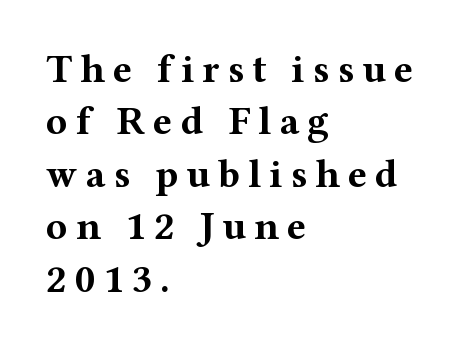
The image shows 40 px bold, wide serif type, upright; set left-aligned, normal line spacing (1.31x), unusually wide letter spacing (+0.2 em), not underlined; medium stroke contrast and a medium x-height.
